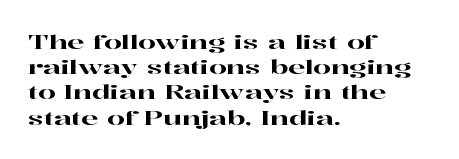
These lines keep a tight, regular rhythm from letter to letter. Successive baselines arrive at the customary interval. Unmarked baselines from the first word to the last. Casual observation: everything's shoved over to the left. This sample uses an upright cut, with every glyph sitting square on the baseline.
